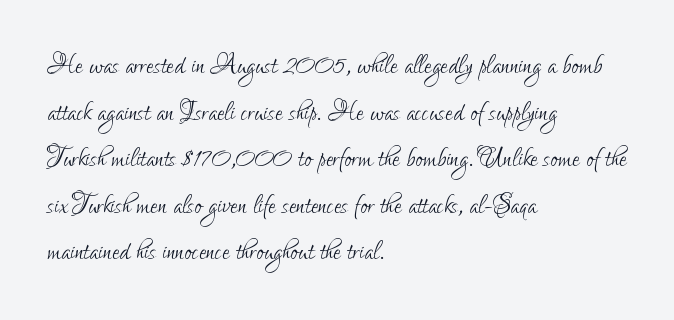
The glyphs are unaccompanied by any horizontal stroke below them. Stems and bowls with no extra thickness — not bold. One-word summary of the alignment: left. The glyphs in this specimen are sans serif. Letter spacing: default.
